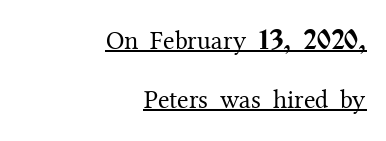
{"italic": "no", "bold": "no", "underline": "yes", "align": "right", "line_spacing": "loose", "line_spacing_ratio": 2.28, "letter_spacing": "normal", "letter_spacing_em": 0.0, "glyph_px": 26}
